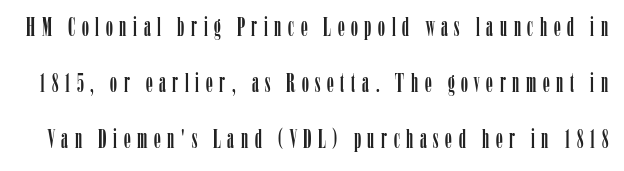
{"italic": "no", "underline": "no", "line_spacing": "loose", "line_spacing_ratio": 2.08, "letter_spacing": "wide", "letter_spacing_em": 0.25, "glyph_px": 27}
